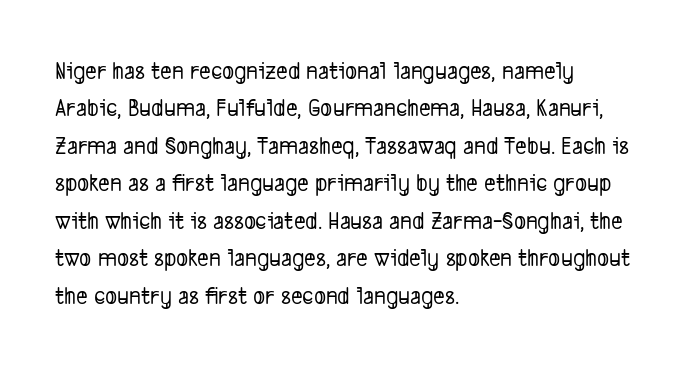
{"underline": "no", "align": "left", "line_spacing": "normal", "line_spacing_ratio": 1.5, "letter_spacing": "normal", "letter_spacing_em": 0.0, "glyph_px": 25}
